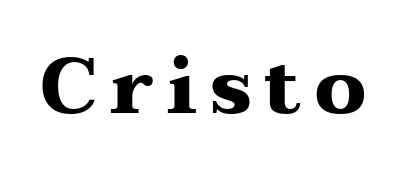
Check where the strokes stop: tiny serifs finish them off. Honestly, there is no underline to notice here at all. Think of a printed novel: that variable character pitch is what you see here. The characters look thick and weighty, a clear bold. Nope, not italic — everything's standing straight.
